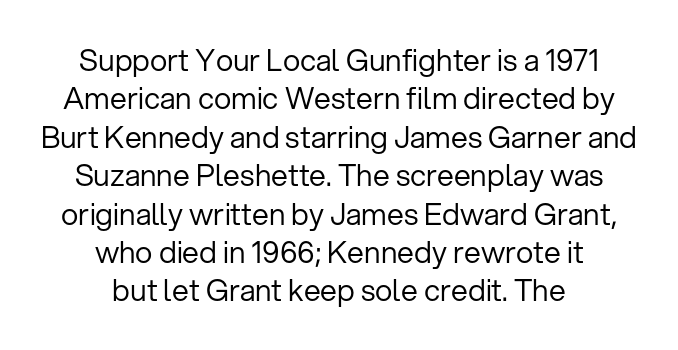
The image shows 30 px regular-weight sans-serif type, upright; set centered, normal line spacing (1.28x), normal letter spacing, not underlined; low stroke contrast and a medium x-height.
